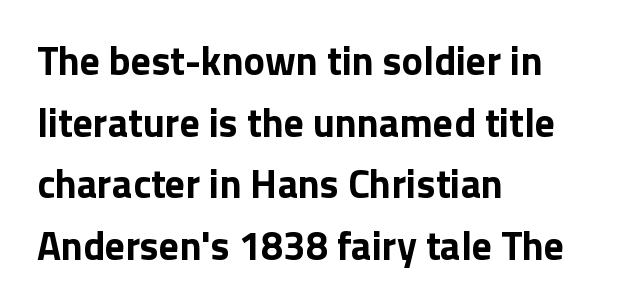
{"serif": "no", "italic": "no", "bold": "yes", "weight": "bold", "width": "normal", "stroke_contrast": "low", "x_height": "medium", "monospaced": "no", "underline": "no", "align": "left", "line_spacing": "normal", "line_spacing_ratio": 1.54, "letter_spacing": "normal", "letter_spacing_em": 0.0, "glyph_px": 40}
